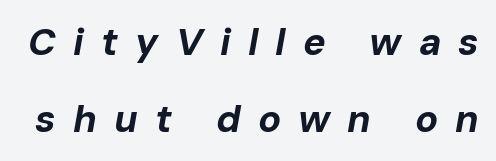
A typesetter would call this proportional, since set widths differ per character. Designer's note — italics engaged. Interline gaps are noticeably wide in this sample. Plain, unruled lines of type. You could only call the tracking loose — the letters float apart.
